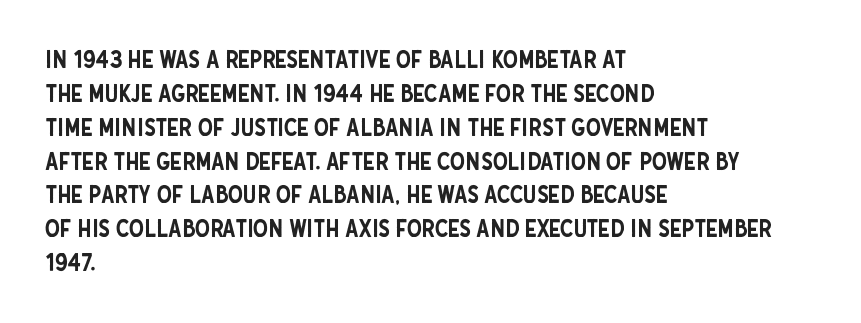
Here the glyphs are tracked normally, forming tight word shapes. A typesetter would call this leading conventional body-copy spacing. Descenders hang freely into open space. Typeset ragged right — the left edge is the straight one. Posture: upright roman.
